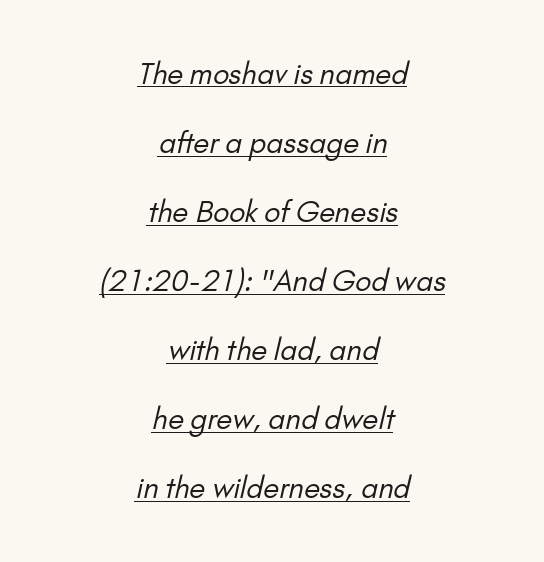
The rendering uses a large line-height, opening up the rows. Spacing verdict: proportional, widths tailored to each character. You could call the tracking neutral — neither tight nor loose. Alignment: centered. The passage shown is underscored from start to finish.
